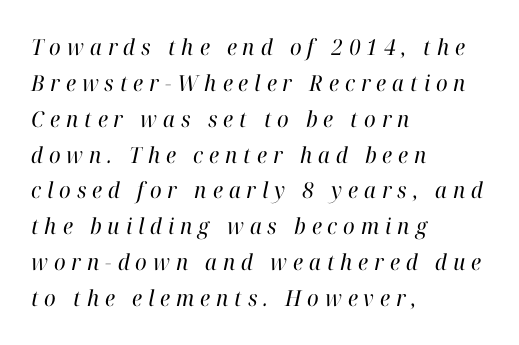
The image shows 22 px text type, italic (leaning right); set left-aligned, normal line spacing (1.63x), unusually wide letter spacing (+0.27 em), not underlined.
